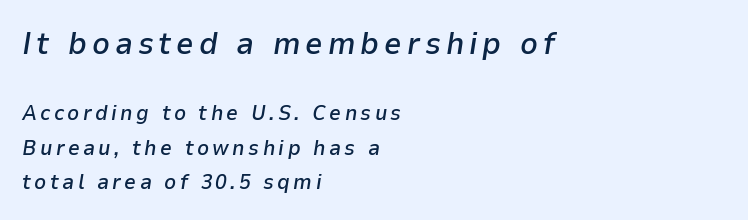
The image shows 31 px semibold type, italic (leaning right); set left-aligned, normal line spacing (1.65x), not underlined; the first (top) block is 1.48x larger; low stroke contrast and a medium x-height.
